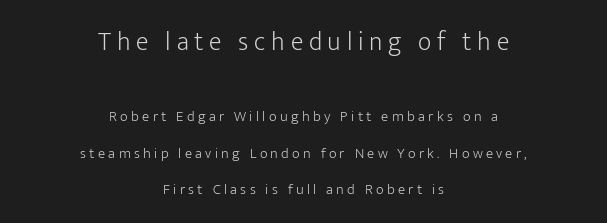
Q: Is the text bold? A: No.
Q: Is the text italic (slanted)? A: No, it is upright.
Q: Is the text underlined? A: No.
Q: How is the paragraph aligned? A: Centered.
Q: Is the spacing between letters normal or unusually wide? A: Unusually wide.
Q: Is the spacing between lines tight, normal or loose? A: Loose.
Q: Which block of text is set in a larger size, the first (top) or the second (bottom)? A: The first (top) one.
